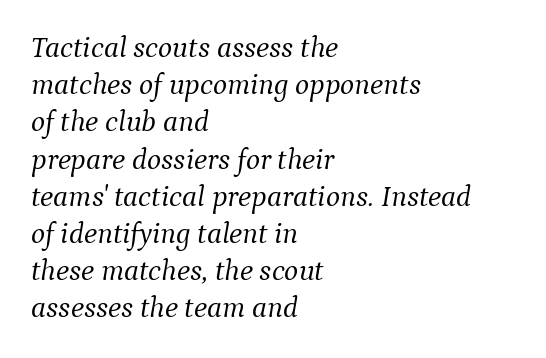
The baseline area is clear. The cut favours lightness, reaching ordinary text weight at its darkest. Where is the straight margin? On the left. There is no visible air inserted between adjacent glyphs. You can tell from the footed stems that serif type was used.
